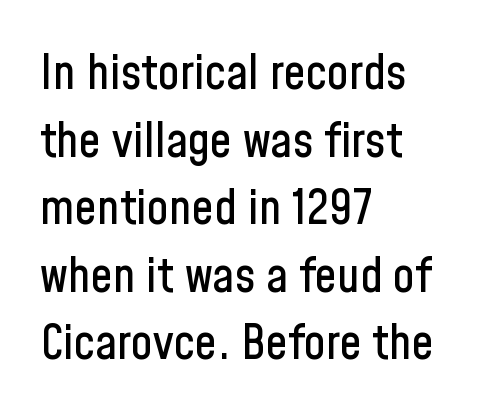
The image shows 49 px condensed sans-serif type, upright; set left-aligned, normal line spacing (1.38x), normal letter spacing, not underlined; low stroke contrast and a medium x-height.
